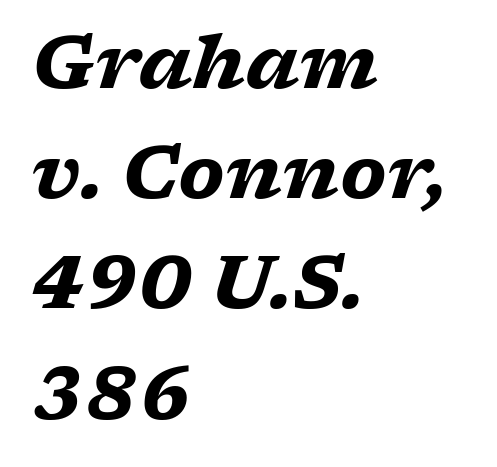
The image shows 73 px heavy, wide serif type, italic (leaning right); set left-aligned, normal line spacing (1.51x), normal letter spacing, not underlined; low stroke contrast and a medium x-height.
